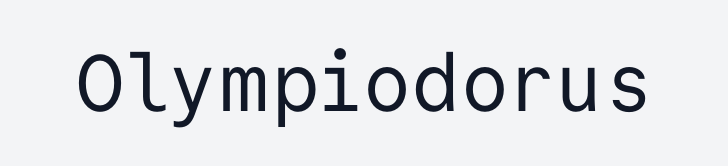
Q: Is the text bold? A: No.
Q: Is the text italic (slanted)? A: No, it is upright.
Q: Is the typeface a serif or a sans-serif typeface? A: Sans-serif.
Q: Is the text underlined? A: No.
Q: Is the spacing between letters normal or unusually wide? A: Normal.
Q: Width (condensed, normal, or wide)? A: Normal.
Q: Stroke contrast? A: Low.
Q: x-height? A: Medium.
Q: Monospaced? A: Yes.
